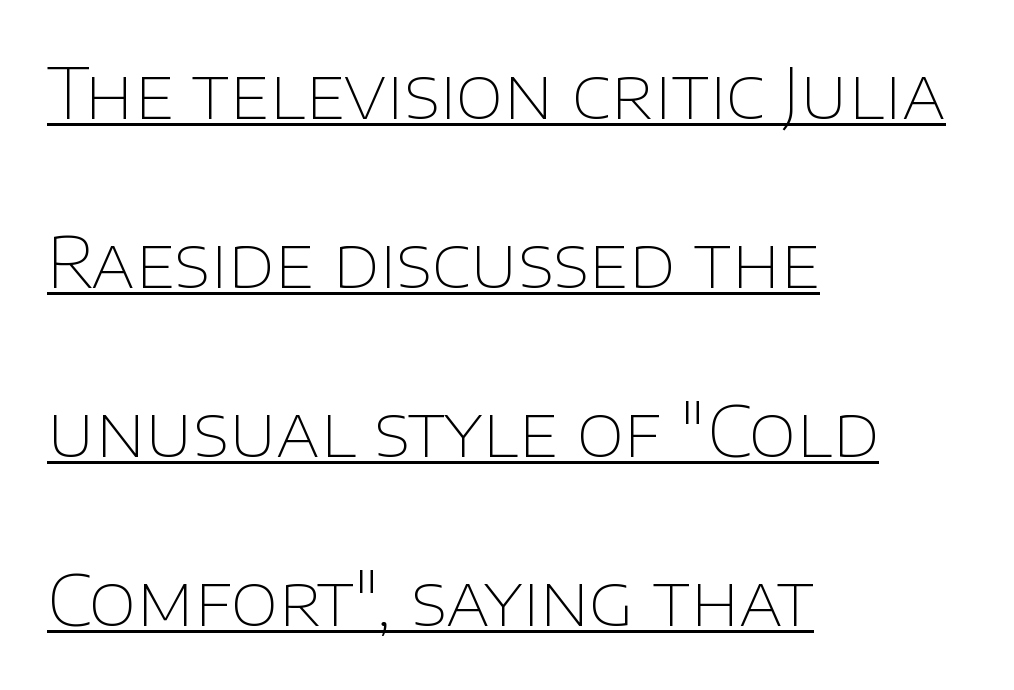
{"serif": "no", "italic": "no", "bold": "no", "weight": "thin", "width": "normal", "stroke_contrast": "low", "x_height": "large", "monospaced": "no", "underline": "yes", "align": "left", "line_spacing": "loose", "line_spacing_ratio": 2.45, "letter_spacing": "normal", "letter_spacing_em": 0.0, "glyph_px": 69}
